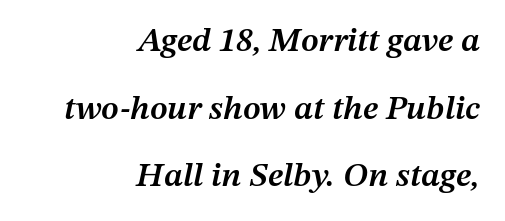
Q: Is the text bold? A: Semi-bold.
Q: Is the text italic (slanted)? A: Yes, it leans right by about 12 degrees.
Q: Is the text underlined? A: No.
Q: How is the paragraph aligned? A: Right-aligned.
Q: Is the spacing between letters normal or unusually wide? A: Normal.
Q: Is the spacing between lines tight, normal or loose? A: Loose.
Q: Width (condensed, normal, or wide)? A: Normal.
Q: Stroke contrast? A: Medium.
Q: x-height? A: Medium.
Q: Monospaced? A: No.
